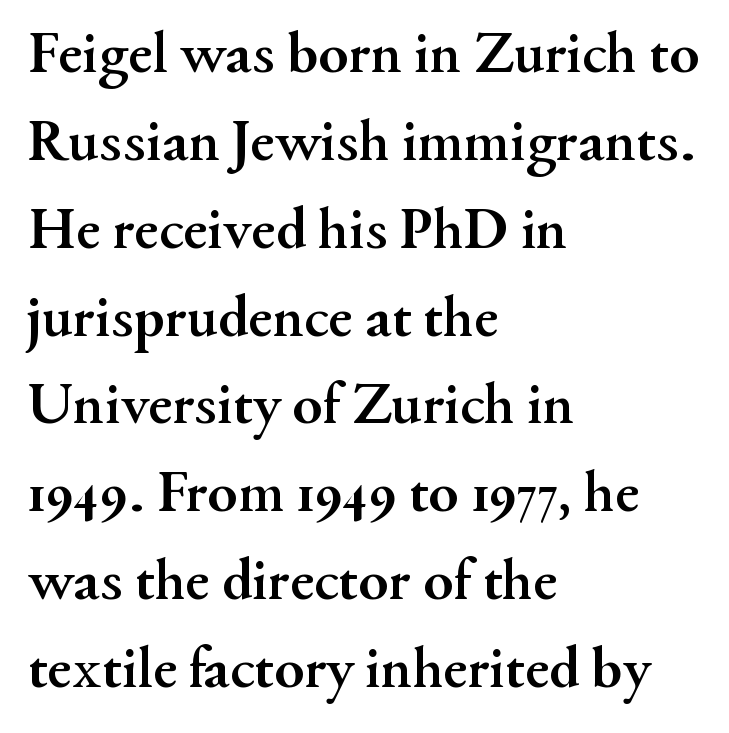
{"serif": "yes", "italic": "no", "bold": "yes", "weight": "semibold", "width": "normal", "stroke_contrast": "medium", "x_height": "small", "monospaced": "no", "underline": "no", "align": "left", "line_spacing": "normal", "line_spacing_ratio": 1.44, "letter_spacing": "normal", "letter_spacing_em": 0.0, "glyph_px": 61}
